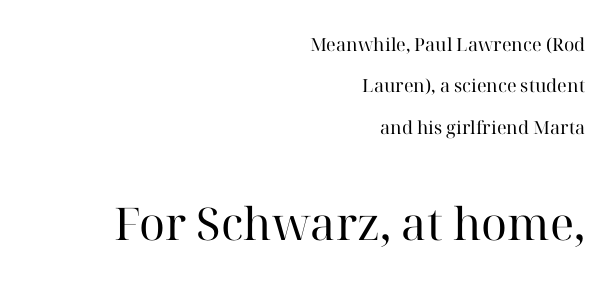
Q: Is the text bold? A: No.
Q: Is the text italic (slanted)? A: No, it is upright.
Q: Is the typeface a serif or a sans-serif typeface? A: Serif.
Q: Is the text underlined? A: No.
Q: How is the paragraph aligned? A: Right-aligned.
Q: Is the spacing between letters normal or unusually wide? A: Normal.
Q: Is the spacing between lines tight, normal or loose? A: Loose.
Q: Which block of text is set in a larger size, the first (top) or the second (bottom)? A: The second (bottom) one.
Q: Width (condensed, normal, or wide)? A: Normal.
Q: Stroke contrast? A: High.
Q: x-height? A: Medium.
Q: Monospaced? A: No.
